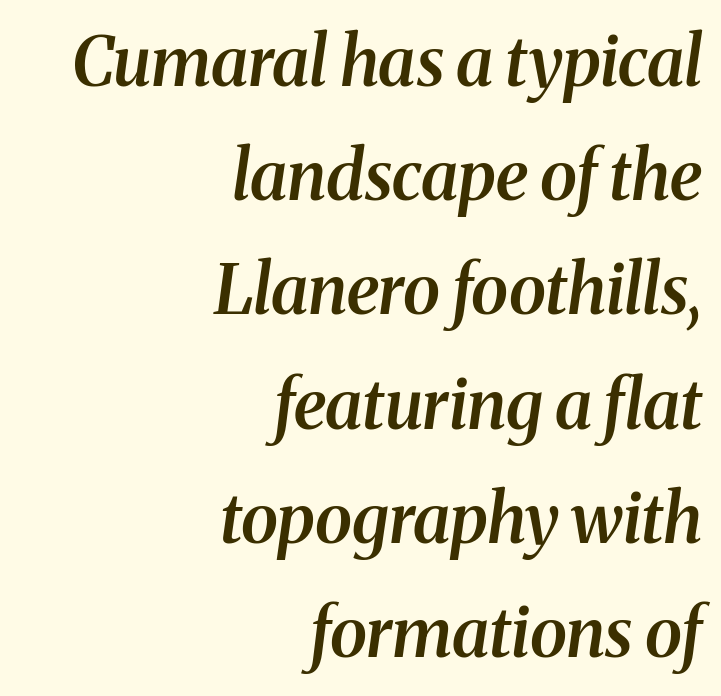
The image shows 68 px semibold serif type, italic (leaning right); set right-aligned, normal line spacing (1.68x), normal letter spacing, not underlined; medium stroke contrast and a medium x-height.
